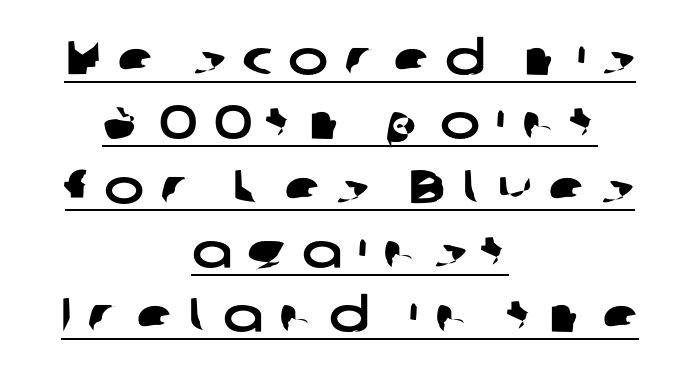
Short note: letters widely spaced. Honestly, the row spacing looks completely unremarkable. What decoration does the sample have? An underline. Each line is balanced around a shared central axis.
